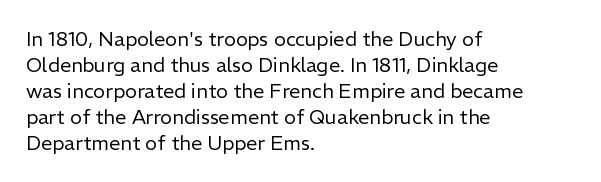
The image shows 20 px text type, upright; set left-aligned, normal line spacing (1.3x), normal letter spacing, not underlined.
